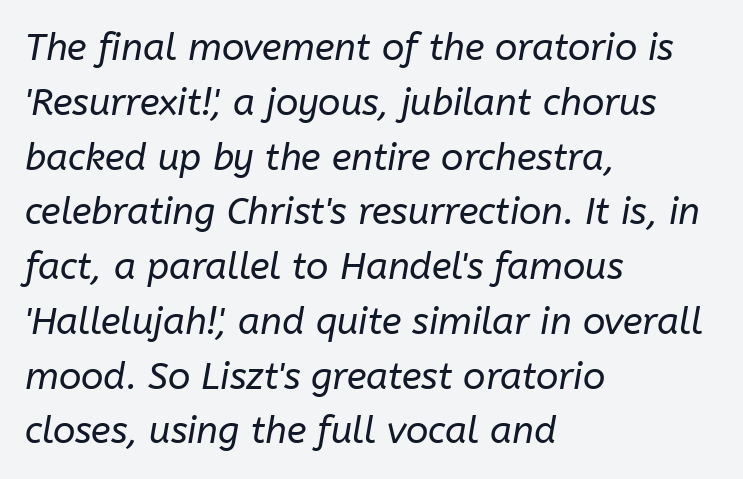
Q: Is the text bold? A: No.
Q: Is the text italic (slanted)? A: Yes, it leans right by about 10 degrees.
Q: Is the text underlined? A: No.
Q: How is the paragraph aligned? A: Left-aligned.
Q: Is the spacing between letters normal or unusually wide? A: Normal.
Q: Is the spacing between lines tight, normal or loose? A: Normal.
Q: Width (condensed, normal, or wide)? A: Normal.
Q: Stroke contrast? A: Low.
Q: x-height? A: Medium.
Q: Monospaced? A: No.
